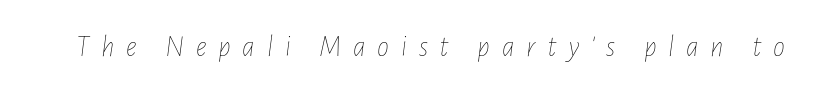
Display-style spreading of the glyphs; the letterfit is very open. The font is comparable to plain body text, perhaps lighter. Check under the words: just untouched page. This sample has the flowing, uneven cadence of proportional lettering. The letters are slanted; this is an italic face.
